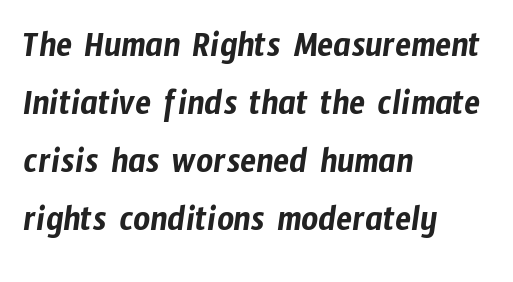
The image shows 37 px condensed sans-serif type; set left-aligned, normal line spacing (1.57x), normal letter spacing, not underlined; low stroke contrast and a medium x-height.
